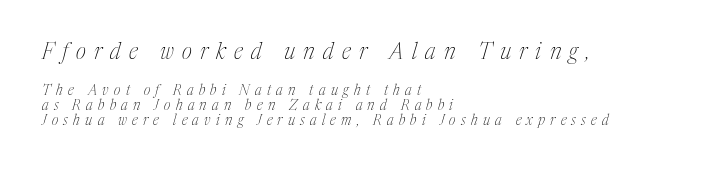
The image shows 22 px text type, italic (leaning right); set left-aligned, tight line spacing (1.09x), unusually wide letter spacing (+0.38 em), not underlined; the first (top) block is 1.57x larger.
